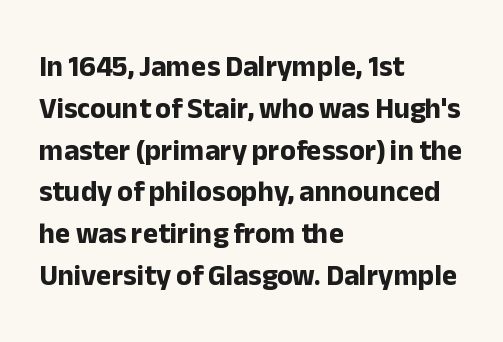
{"serif": "no", "italic": "no", "bold": "yes", "weight": "bold", "width": "normal", "stroke_contrast": "low", "x_height": "medium", "monospaced": "no", "underline": "no", "align": "left", "line_spacing": "normal", "line_spacing_ratio": 1.44, "letter_spacing": "normal", "letter_spacing_em": 0.0, "glyph_px": 29}
